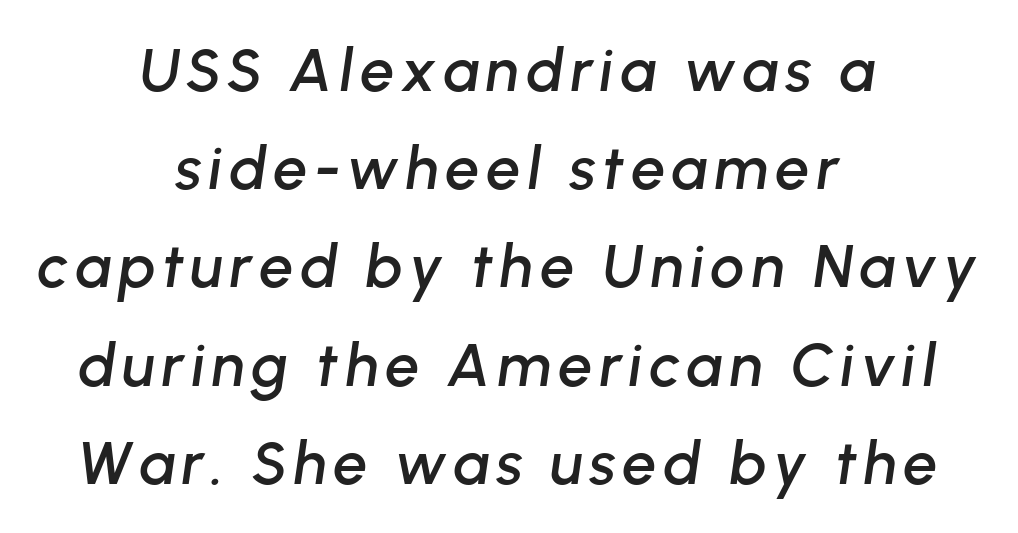
{"italic": "yes", "lean": "right", "slant_degrees": 8, "width": "normal", "stroke_contrast": "low", "x_height": "medium", "monospaced": "no", "underline": "no", "align": "center", "line_spacing": "normal", "line_spacing_ratio": 1.61, "glyph_px": 61}
